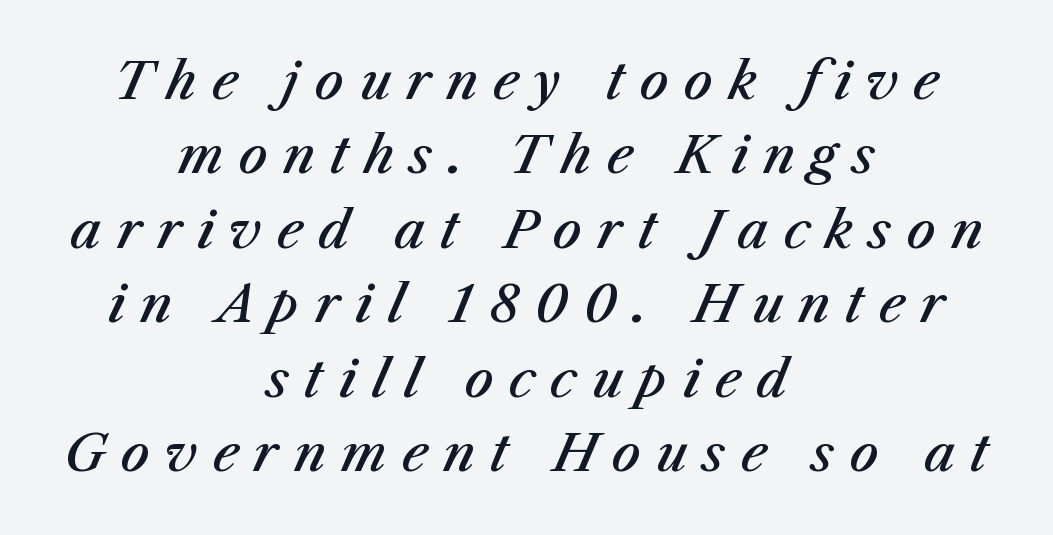
{"italic": "yes", "lean": "right", "slant_degrees": 23, "bold": "semi", "weight": "semibold", "width": "normal", "stroke_contrast": "medium", "x_height": "medium", "monospaced": "no", "underline": "no", "align": "center", "line_spacing": "normal", "line_spacing_ratio": 1.46, "letter_spacing": "wide", "letter_spacing_em": 0.3, "glyph_px": 51}
